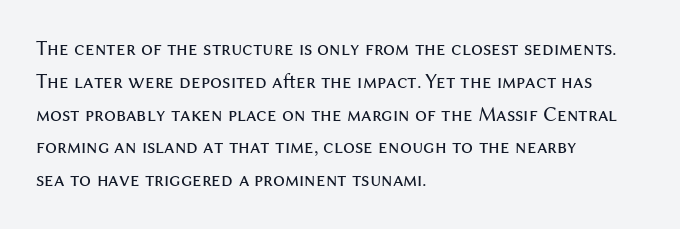
Upright lettering throughout. The rows are spaced the way most documents space them. These lines stack with their left ends in a neat column. The space beneath each line is pristine and unruled. This sample uses plain, unmodified letter spacing. Stem width sits at or under what a default text font uses.
